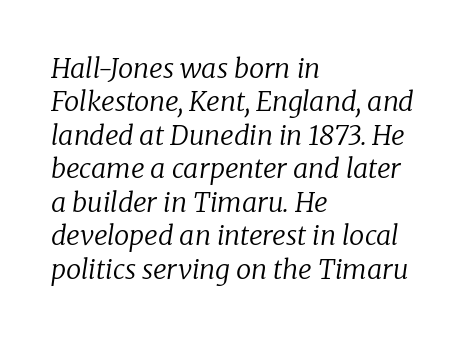
The specimen omits any rule beneath the text block's lines. Inter-character spacing is left at the font's built-in metrics. Does the lettering tilt? It does — this is italic. No letter is thick-stroked: the sample isn't bold.
